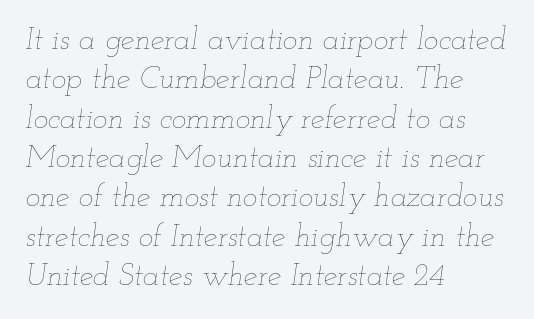
Q: Is the text bold? A: No.
Q: Is the text italic (slanted)? A: Yes, it leans right by about 12 degrees.
Q: Is the text underlined? A: No.
Q: How is the paragraph aligned? A: Left-aligned.
Q: Is the spacing between letters normal or unusually wide? A: Normal.
Q: Is the spacing between lines tight, normal or loose? A: Normal.
Q: Width (condensed, normal, or wide)? A: Wide.
Q: Stroke contrast? A: Low.
Q: x-height? A: Small.
Q: Monospaced? A: No.
